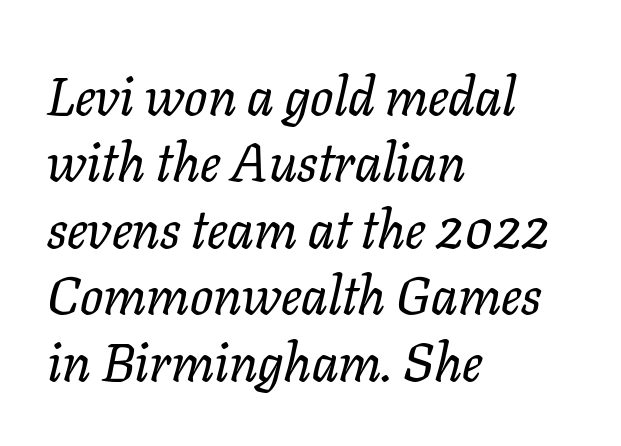
The typesetter chose a ragged-right arrangement here. The passage shown is typeset with a serif family. Looks like regular typesetting: each glyph gets only the width it needs. Style check: oblique. Descenders hang freely into open space. How are the letters spaced? Ordinarily, with no added tracking.
